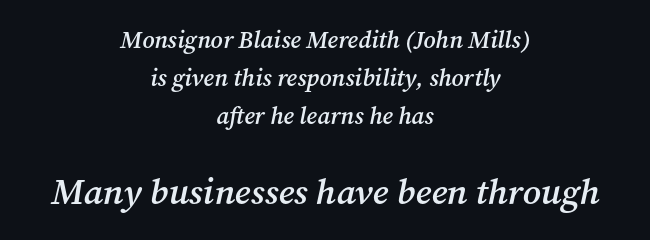
The image shows 36 px semibold serif type, italic (leaning right); set centered, normal line spacing (1.58x), normal letter spacing, not underlined; the second (bottom) block is 1.5x larger; medium stroke contrast and a medium x-height.
